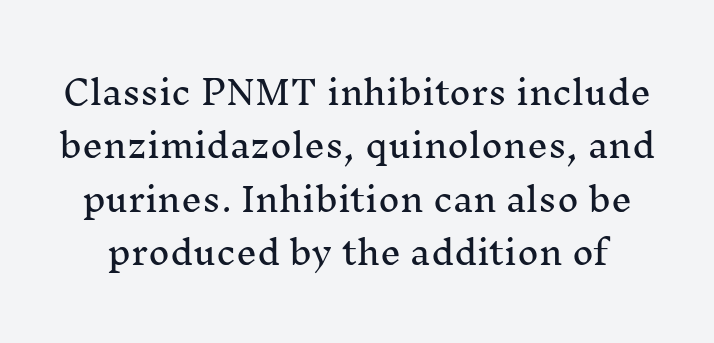
The image shows 33 px serif type, upright; set normal line spacing (1.62x), normal letter spacing, not underlined; medium stroke contrast and a medium x-height.
